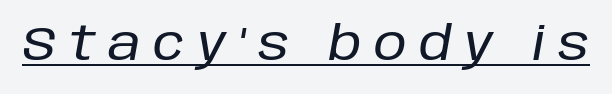
Q: Is the text italic (slanted)? A: Yes, it leans right by about 10 degrees.
Q: Is the text underlined? A: Yes.
Q: Is the spacing between letters normal or unusually wide? A: Unusually wide.
Q: Width (condensed, normal, or wide)? A: Normal.
Q: Stroke contrast? A: Low.
Q: x-height? A: Large.
Q: Monospaced? A: No.
